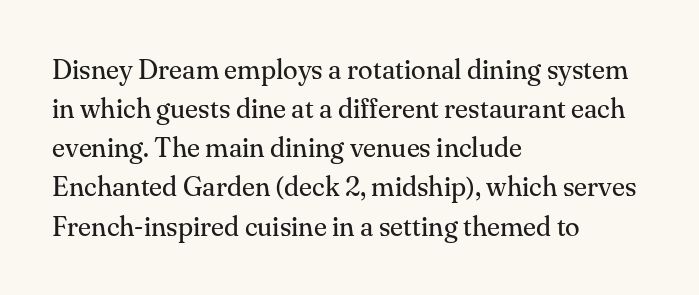
The image shows 27 px text type, upright; set left-aligned, normal line spacing (1.45x), normal letter spacing, not underlined.
